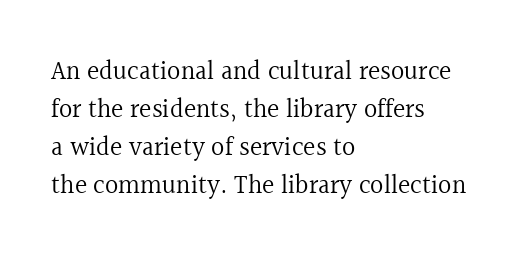
The image shows 26 px text type, upright; set left-aligned, normal line spacing (1.46x), normal letter spacing, not underlined.
